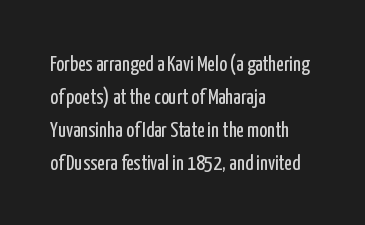
The image shows 21 px text type, upright; set left-aligned, normal line spacing (1.57x), normal letter spacing, not underlined.
